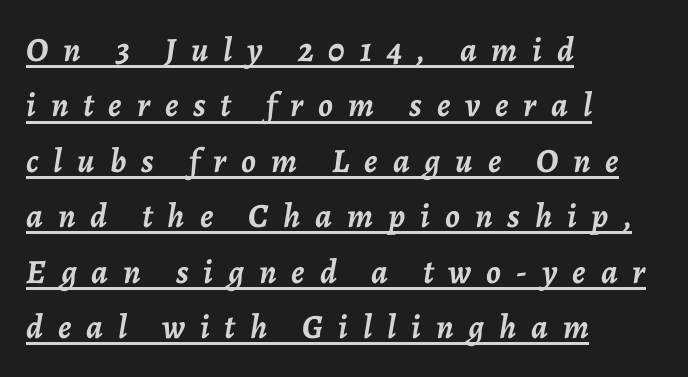
Characters follow at a spacing far wider than the type designer built in. The passage shown leans; its letterforms are oblique. Plenty of ink on the page — the face is bold. Line starts are locked; line ends wander.
